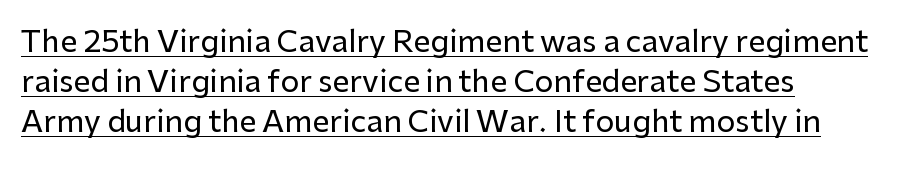
Q: Is the text italic (slanted)? A: No, it is upright.
Q: Is the typeface a serif or a sans-serif typeface? A: Sans-serif.
Q: Is the text underlined? A: Yes.
Q: Is the spacing between letters normal or unusually wide? A: Normal.
Q: Is the spacing between lines tight, normal or loose? A: Normal.
Q: Width (condensed, normal, or wide)? A: Normal.
Q: Stroke contrast? A: Low.
Q: x-height? A: Medium.
Q: Monospaced? A: No.
